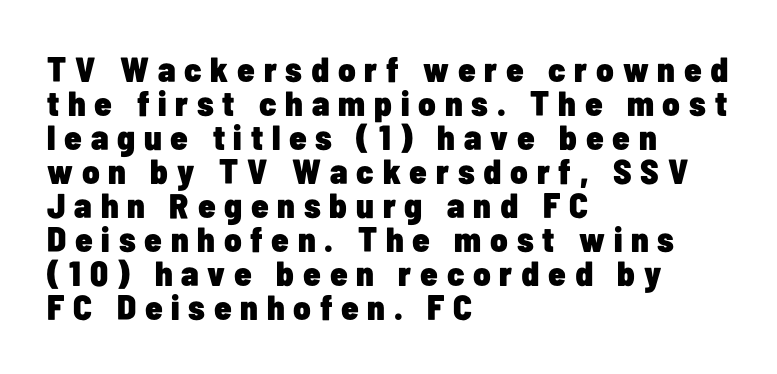
The compositor pushed each line to the left boundary. The space between consecutive lines is stingy. A typesetter would call this heavily tracked-out type. The rendering uses a bold face; every stroke is thick and dark. The letters advance in unequal steps, a hallmark of proportional type. Note: no serifs on the glyphs.
